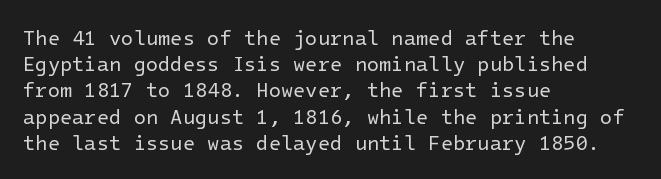
No chunkiness to these letters — they're not bold. Alignment: flush left. Do the letters lean? They stand straight. Horizontal bands of white between lines are of average thickness. Has an underline been added? It has not. Is the letter spacing exaggerated? No — it looks like the ordinary default.
